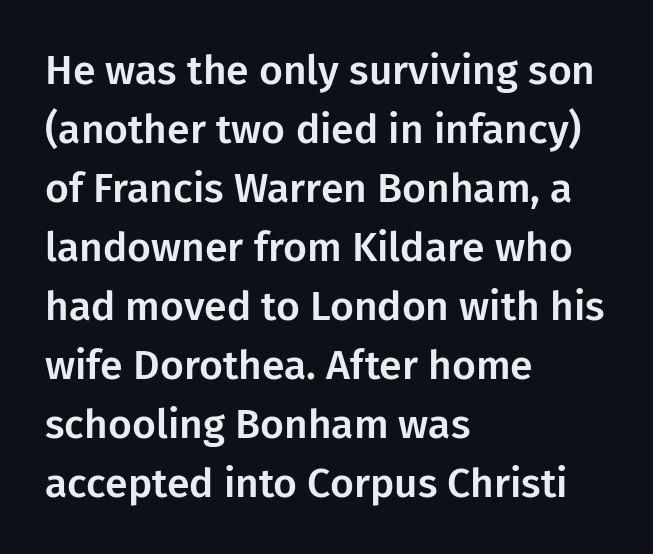
Q: Is the text italic (slanted)? A: No, it is upright.
Q: Is the typeface a serif or a sans-serif typeface? A: Sans-serif.
Q: Is the text underlined? A: No.
Q: How is the paragraph aligned? A: Left-aligned.
Q: Is the spacing between letters normal or unusually wide? A: Normal.
Q: Is the spacing between lines tight, normal or loose? A: Normal.
Q: Width (condensed, normal, or wide)? A: Normal.
Q: Stroke contrast? A: Low.
Q: x-height? A: Medium.
Q: Monospaced? A: No.
